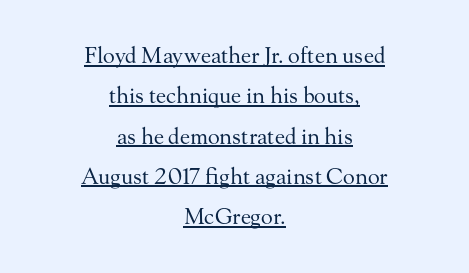
Check the space under the baseline: a stroke is drawn there. Upright lettering throughout. The tracking reads as untouched default to a designer's eye. If you folded the block vertically in half, each line would mirror itself in length. Ink coverage per letter is moderate at most.
